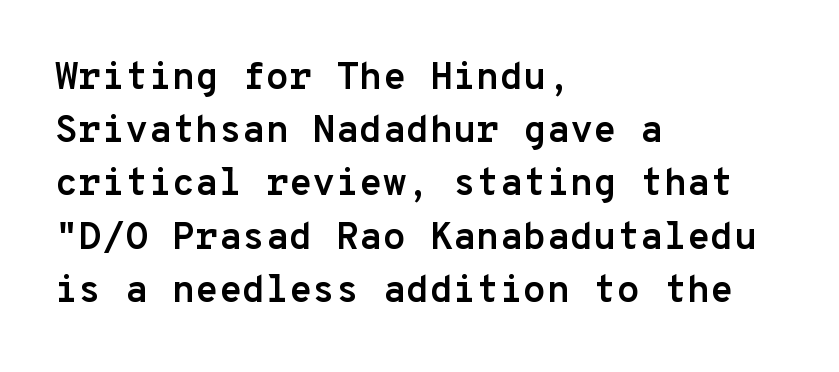
The image shows 38 px semibold sans-serif type, upright, monospaced; set left-aligned, normal line spacing (1.4x), normal letter spacing, not underlined; low stroke contrast and a medium x-height.
